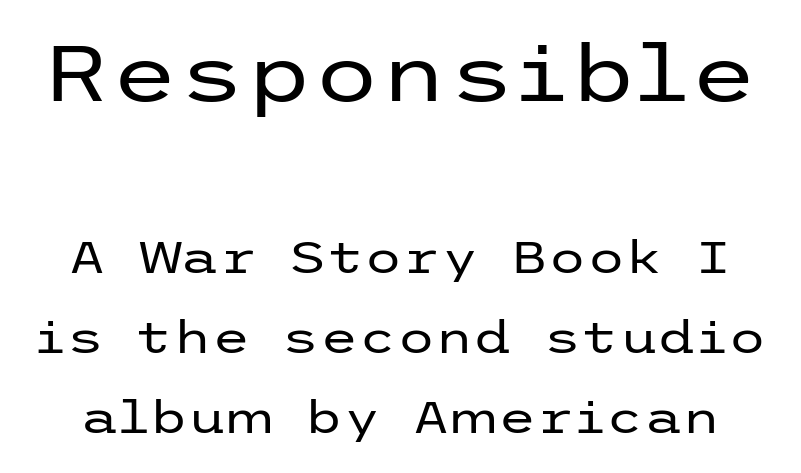
Q: Is the text bold? A: No.
Q: Is the text italic (slanted)? A: No, it is upright.
Q: Is the typeface a serif or a sans-serif typeface? A: Sans-serif.
Q: Is the text underlined? A: No.
Q: Is the spacing between letters normal or unusually wide? A: Normal.
Q: Which block of text is set in a larger size, the first (top) or the second (bottom)? A: The first (top) one.
Q: Width (condensed, normal, or wide)? A: Wide.
Q: Stroke contrast? A: Low.
Q: x-height? A: Medium.
